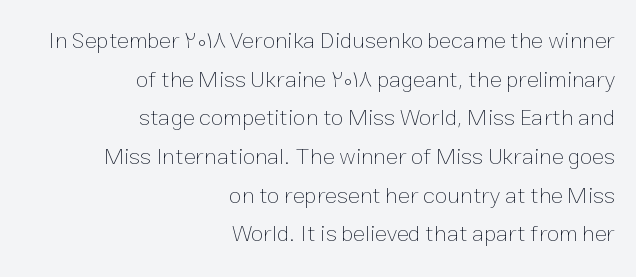
Notice how the passage keeps a crisp vertical edge on the right only. This is the regular roman posture of the typeface. Is this a heavy cut? Hardly; it is regular or lighter. Quick note: underline off. Interline gaps are of average width in this sample. The rendering keeps characters at their native spacing.
